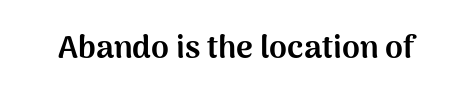
You'd pick this weight for a headline — it's a proper bold. Typographically, this falls in the sans-serif category. Think of a printed novel: that variable character pitch is what you see here. Characters remain perfectly vertical along every line. Bare-footed words on every line. There is no visible air inserted between adjacent glyphs.
